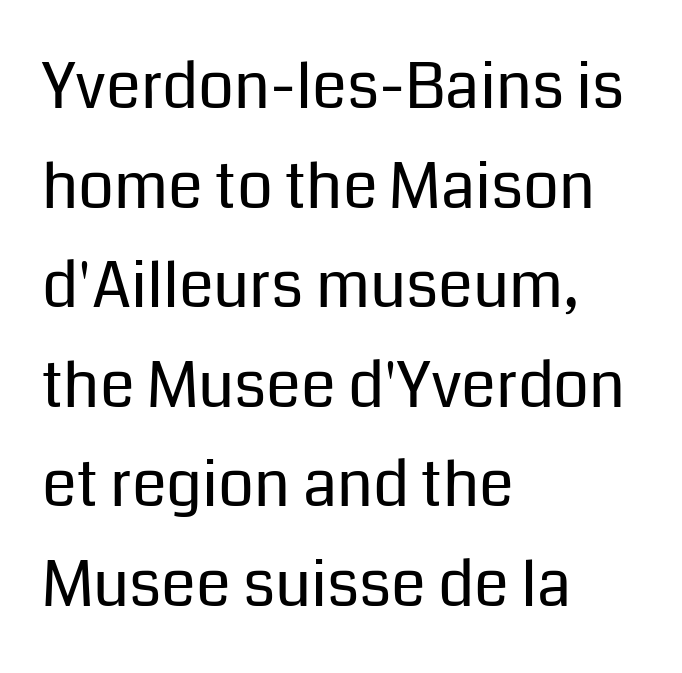
Q: Is the text bold? A: No.
Q: Is the text italic (slanted)? A: No, it is upright.
Q: Is the typeface a serif or a sans-serif typeface? A: Sans-serif.
Q: Is the text underlined? A: No.
Q: How is the paragraph aligned? A: Left-aligned.
Q: Is the spacing between letters normal or unusually wide? A: Normal.
Q: Is the spacing between lines tight, normal or loose? A: Normal.
Q: Width (condensed, normal, or wide)? A: Normal.
Q: Stroke contrast? A: Low.
Q: x-height? A: Medium.
Q: Monospaced? A: No.
